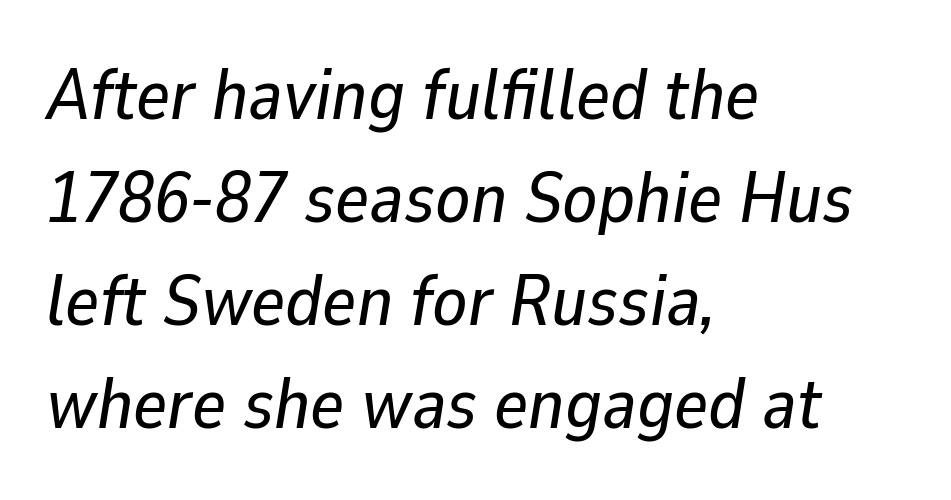
Is the block centered? No — it sits flush against the left margin. Character widths vary here, with narrow letters taking less room than wide ones. Slant detected: the letters are inclined. Honestly, there is no underline to notice here at all.
